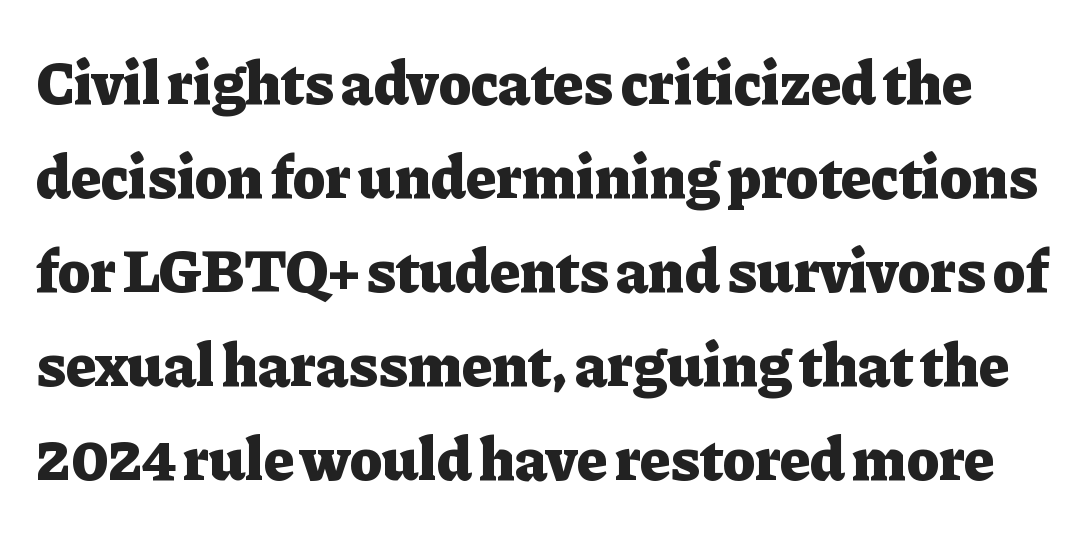
{"serif": "yes", "italic": "no", "bold": "yes", "weight": "heavy", "width": "normal", "stroke_contrast": "low", "x_height": "medium", "monospaced": "no", "underline": "no", "line_spacing": "normal", "line_spacing_ratio": 1.54, "letter_spacing": "normal", "letter_spacing_em": 0.0, "glyph_px": 61}
